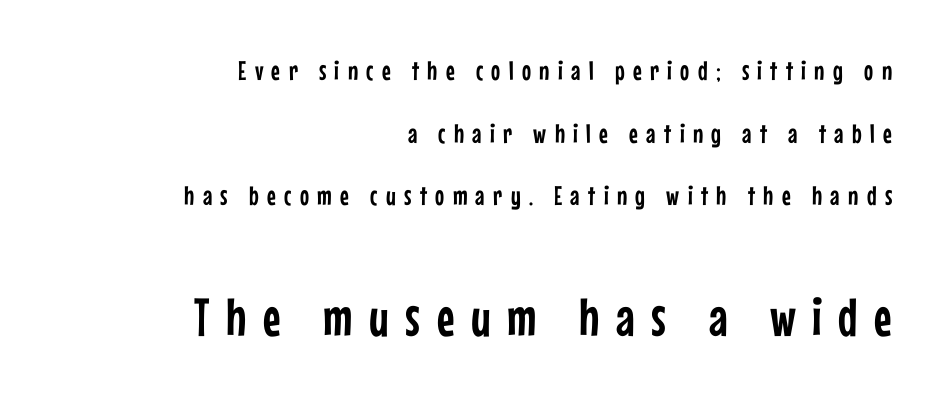
Honestly, the letter spacing is so wide it's the main thing you notice. Each row of text sits above clean, open space. The block of text is sparse from top to bottom, with ample space between rows. A typesetter would mark this as roman, not italic. These two chunks differ in scale, with the bottom chunk taking the larger measure. Spacing verdict: proportional, widths tailored to each character.
